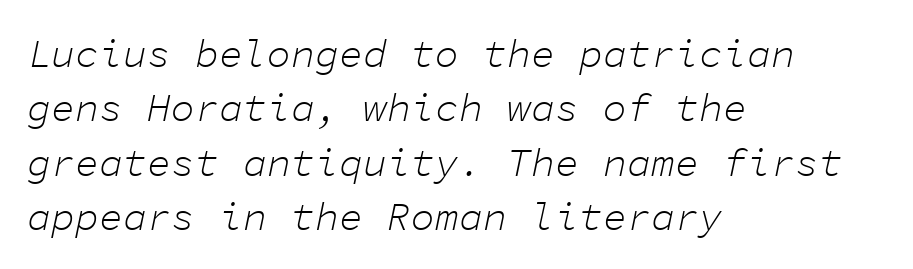
The image shows 40 px light type, italic (leaning right), monospaced; set left-aligned, normal line spacing (1.36x), normal letter spacing, not underlined; low stroke contrast and a medium x-height.
